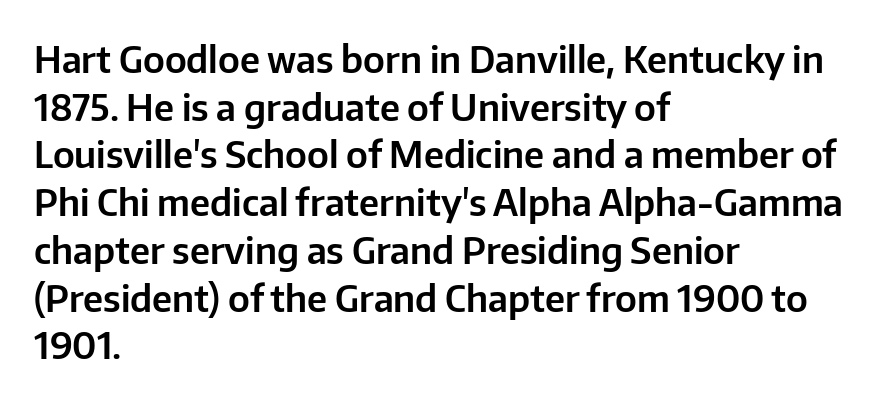
The image shows 37 px sans-serif type, upright; set left-aligned, normal line spacing (1.29x), normal letter spacing, not underlined; low stroke contrast and a medium x-height.
